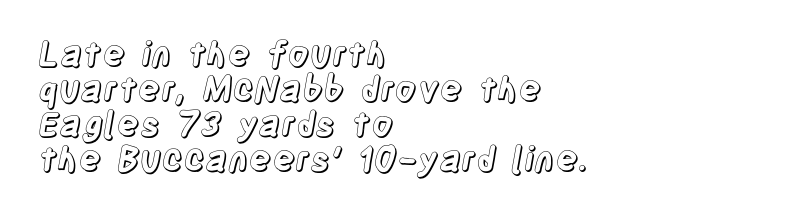
The image shows 34 px condensed type; set left-aligned, tight line spacing (1.03x), normal letter spacing, not underlined; a large x-height.
